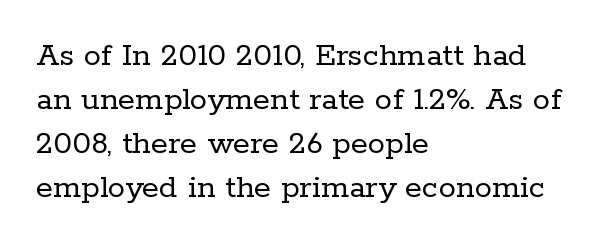
{"serif": "yes", "italic": "no", "bold": "no", "weight": "regular", "width": "normal", "stroke_contrast": "low", "x_height": "medium", "monospaced": "no", "underline": "no", "align": "left", "line_spacing": "normal", "line_spacing_ratio": 1.26, "letter_spacing": "normal", "letter_spacing_em": 0.0, "glyph_px": 35}
